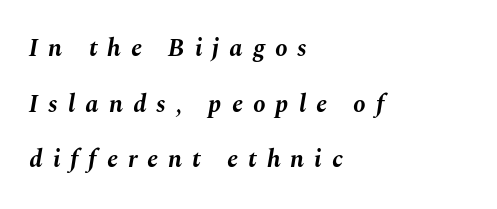
Heavy, bold letterforms. Horizontal alignment here is leftward, the default for most running prose. Unmarked baselines from the first word to the last. Line spacing here is loose.
